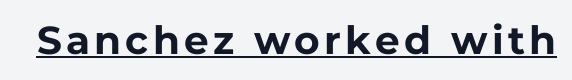
Q: Is the text bold? A: Yes.
Q: Is the text italic (slanted)? A: No, it is upright.
Q: Is the typeface a serif or a sans-serif typeface? A: Sans-serif.
Q: Is the text underlined? A: Yes.
Q: Width (condensed, normal, or wide)? A: Normal.
Q: Stroke contrast? A: Low.
Q: x-height? A: Medium.
Q: Monospaced? A: No.
